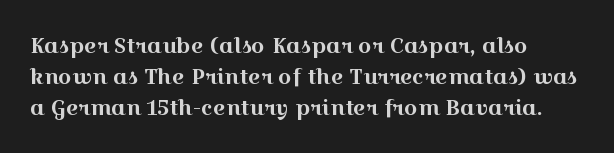
Q: Is the text italic (slanted)? A: No, it is upright.
Q: Is the text underlined? A: No.
Q: How is the paragraph aligned? A: Left-aligned.
Q: Is the spacing between letters normal or unusually wide? A: Normal.
Q: Is the spacing between lines tight, normal or loose? A: Normal.
